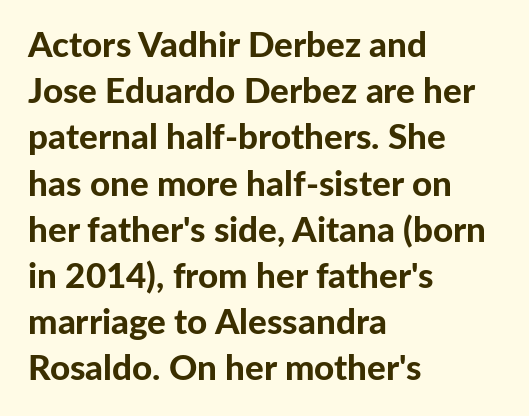
Q: Is the text bold? A: Yes.
Q: Is the text italic (slanted)? A: No, it is upright.
Q: Is the typeface a serif or a sans-serif typeface? A: Sans-serif.
Q: Is the text underlined? A: No.
Q: How is the paragraph aligned? A: Left-aligned.
Q: Is the spacing between letters normal or unusually wide? A: Normal.
Q: Is the spacing between lines tight, normal or loose? A: Normal.
Q: Width (condensed, normal, or wide)? A: Normal.
Q: Stroke contrast? A: Low.
Q: x-height? A: Medium.
Q: Monospaced? A: No.
